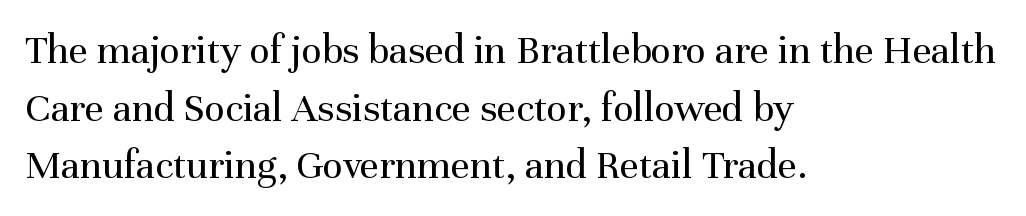
Characters follow at the spacing the type designer built in. Spacing verdict: proportional, widths tailored to each character. One glance says typical: line gaps are just what's usual. These lines are composed in type with serifs. Check under the words: just untouched page. Visually the block forms a straight wall on the left and a jagged coastline on the right.
